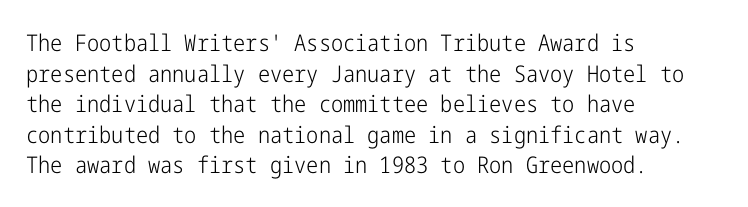
Vertical spacing — default. The text block is weighted toward the left margin, trailing off unevenly rightward. The baseline area is clear. These lines keep a tight, regular rhythm from letter to letter. No extra ink here — the face is not bold.
